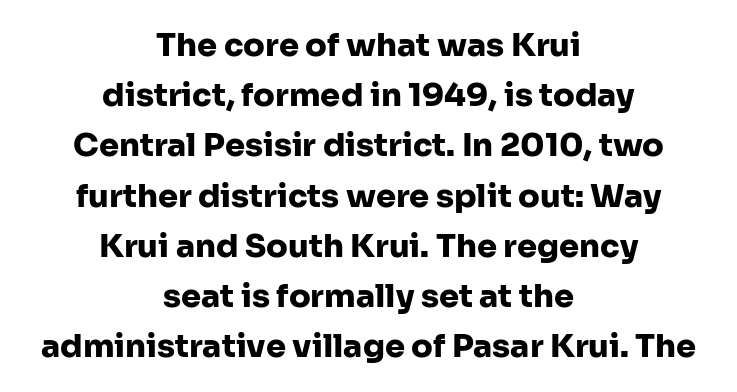
Do the characters align in a grid? No, the font is proportional. A typesetter would label this face a sans. Quick note: underline off. The lines in this sample share a center point and differ in where they start and stop. Notice how thick the strokes are: this is what a full bold looks like.
